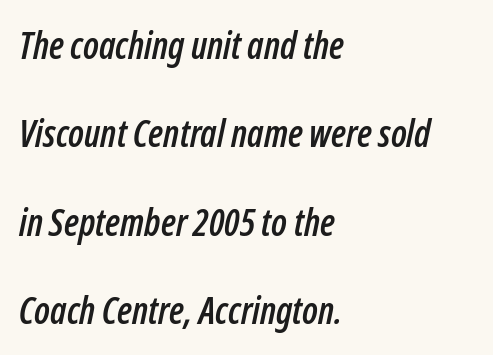
The image shows 37 px condensed type, italic (leaning right); set left-aligned, loose line spacing (2.39x), normal letter spacing, not underlined; low stroke contrast and a medium x-height.
